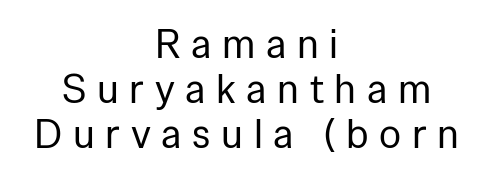
{"serif": "no", "italic": "no", "bold": "no", "weight": "regular", "width": "normal", "stroke_contrast": "low", "x_height": "medium", "monospaced": "no", "underline": "no", "align": "center", "line_spacing": "tight", "line_spacing_ratio": 1.1, "letter_spacing": "wide", "letter_spacing_em": 0.26, "glyph_px": 41}
